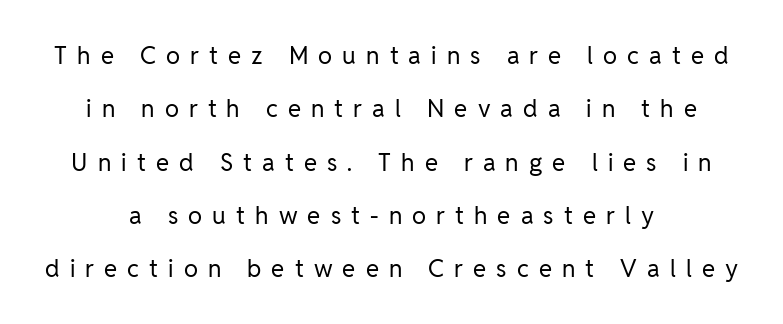
Q: Is the text bold? A: No.
Q: Is the text italic (slanted)? A: No, it is upright.
Q: Is the text underlined? A: No.
Q: How is the paragraph aligned? A: Centered.
Q: Is the spacing between letters normal or unusually wide? A: Unusually wide.
Q: Is the spacing between lines tight, normal or loose? A: Loose.
